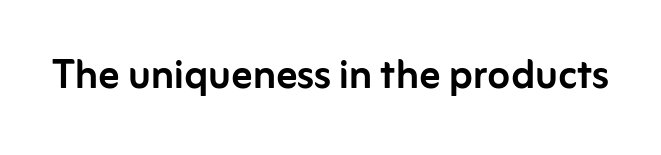
Q: Is the text italic (slanted)? A: No, it is upright.
Q: Is the typeface a serif or a sans-serif typeface? A: Sans-serif.
Q: Is the text underlined? A: No.
Q: Is the spacing between letters normal or unusually wide? A: Normal.
Q: Width (condensed, normal, or wide)? A: Normal.
Q: Stroke contrast? A: Low.
Q: x-height? A: Medium.
Q: Monospaced? A: No.
